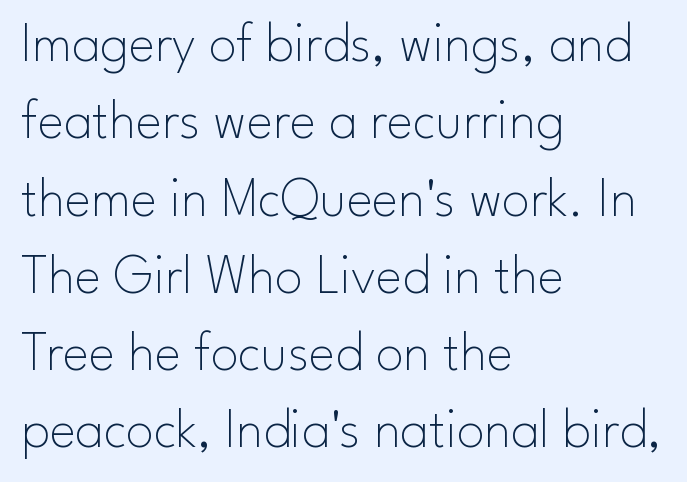
The image shows 56 px thin sans-serif type, upright; set left-aligned, normal line spacing (1.38x), normal letter spacing, not underlined; low stroke contrast and a small x-height.
